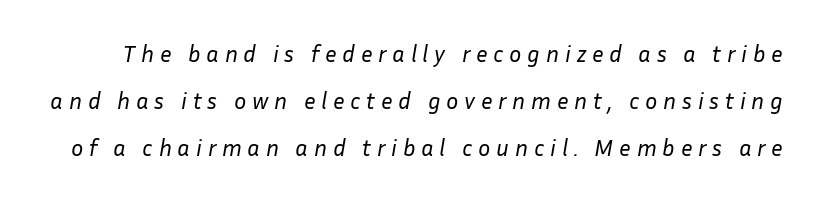
The image shows 23 px text type, italic (leaning right); set loose line spacing (2.05x), unusually wide letter spacing (+0.25 em), not underlined.
